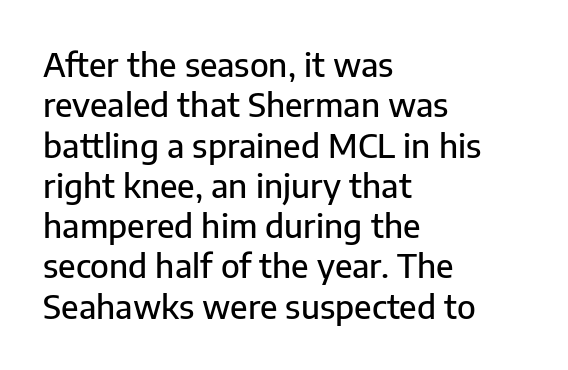
Q: Is the text italic (slanted)? A: No, it is upright.
Q: Is the typeface a serif or a sans-serif typeface? A: Sans-serif.
Q: Is the text underlined? A: No.
Q: How is the paragraph aligned? A: Left-aligned.
Q: Is the spacing between letters normal or unusually wide? A: Normal.
Q: Width (condensed, normal, or wide)? A: Normal.
Q: Stroke contrast? A: Low.
Q: x-height? A: Medium.
Q: Monospaced? A: No.
